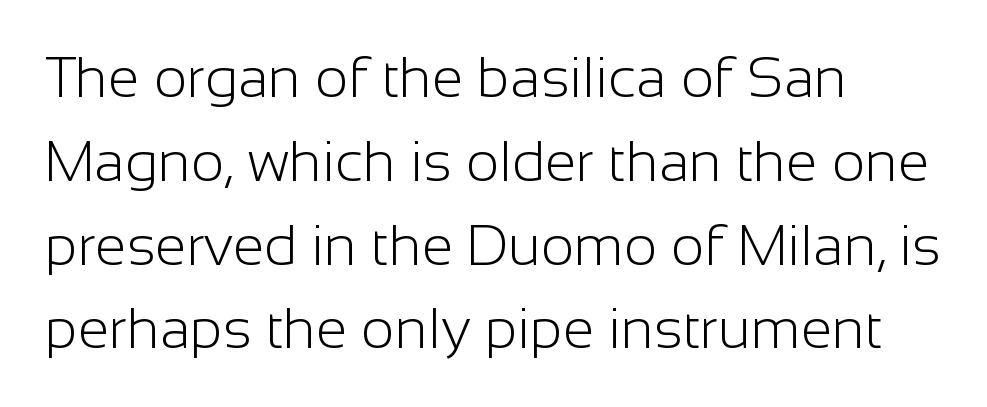
Q: Is the text bold? A: No.
Q: Is the text italic (slanted)? A: No, it is upright.
Q: Is the typeface a serif or a sans-serif typeface? A: Sans-serif.
Q: Is the text underlined? A: No.
Q: How is the paragraph aligned? A: Left-aligned.
Q: Is the spacing between letters normal or unusually wide? A: Normal.
Q: Is the spacing between lines tight, normal or loose? A: Normal.
Q: Width (condensed, normal, or wide)? A: Normal.
Q: Stroke contrast? A: Low.
Q: x-height? A: Medium.
Q: Monospaced? A: No.
